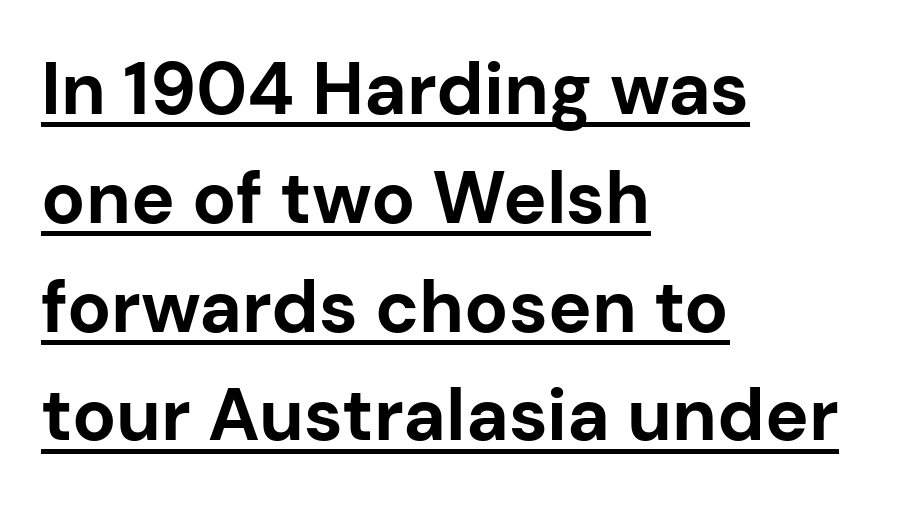
Q: Is the text bold? A: Yes.
Q: Is the text italic (slanted)? A: No, it is upright.
Q: Is the typeface a serif or a sans-serif typeface? A: Sans-serif.
Q: Is the text underlined? A: Yes.
Q: How is the paragraph aligned? A: Left-aligned.
Q: Is the spacing between letters normal or unusually wide? A: Normal.
Q: Is the spacing between lines tight, normal or loose? A: Normal.
Q: Width (condensed, normal, or wide)? A: Normal.
Q: Stroke contrast? A: Low.
Q: x-height? A: Medium.
Q: Monospaced? A: No.
